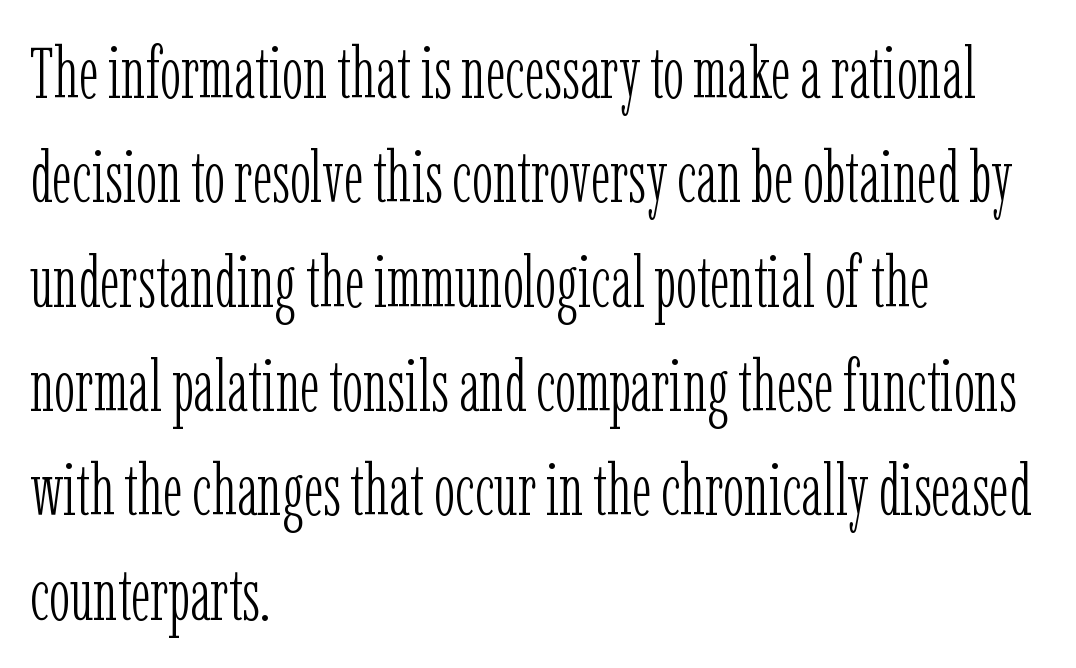
Varying glyph widths throughout — classic text-font behaviour. Leading: standard. Caption: face not bold, strokes unweighted. Tracking here is standard; glyphs follow each other at the usual distance. Nobody drew a line under any word here.
